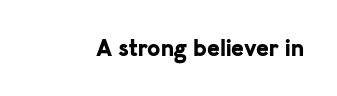
The image shows 24 px bold type, upright; set normal letter spacing, not underlined.
